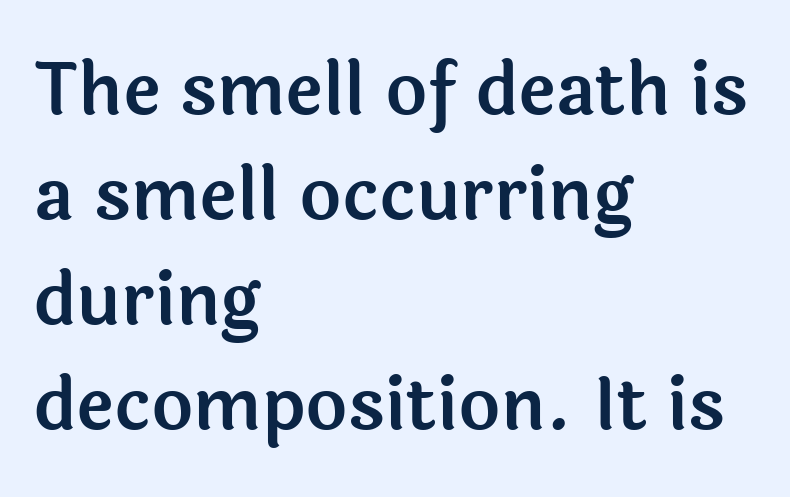
Inter-character spacing is left at the font's built-in metrics. Lines of text with bare space underneath. Grotesque or geometric, the face here clearly has no serifs. Leading matches the norm, producing a regular column. Think of a printed novel: that variable character pitch is what you see here. Reading down the block, your eye returns to a fixed left position each line.
